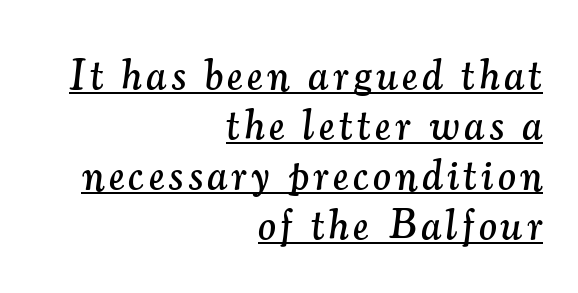
The specimen includes a rule beneath the text block's lines. You can tell it's italic because the verticals aren't actually vertical. Which margin do the lines hug? The right one — the left edge is uneven. This sample has the flowing, uneven cadence of proportional lettering.
